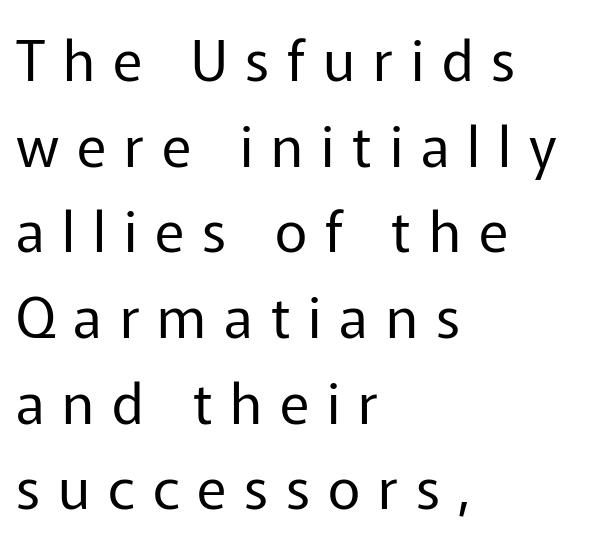
Q: Is the text bold? A: No.
Q: Is the text italic (slanted)? A: No, it is upright.
Q: Is the typeface a serif or a sans-serif typeface? A: Sans-serif.
Q: Is the text underlined? A: No.
Q: How is the paragraph aligned? A: Left-aligned.
Q: Is the spacing between letters normal or unusually wide? A: Unusually wide.
Q: Is the spacing between lines tight, normal or loose? A: Normal.
Q: Width (condensed, normal, or wide)? A: Normal.
Q: Stroke contrast? A: Low.
Q: x-height? A: Medium.
Q: Monospaced? A: No.
